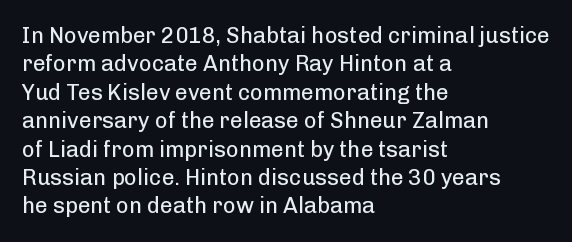
The image shows 22 px text type, upright; set left-aligned, normal line spacing (1.29x), normal letter spacing, not underlined.
